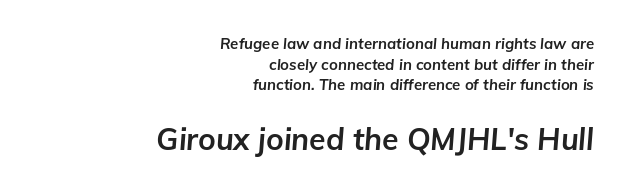
{"italic": "yes", "lean": "right", "slant_degrees": 5, "bold": "yes", "weight": "bold", "width": "normal", "stroke_contrast": "low", "x_height": "medium", "monospaced": "no", "underline": "no", "align": "right", "line_spacing": "normal", "line_spacing_ratio": 1.38, "letter_spacing": "normal", "letter_spacing_em": 0.0, "larger_block": "second", "size_ratio": 2.0, "glyph_px": 30}
